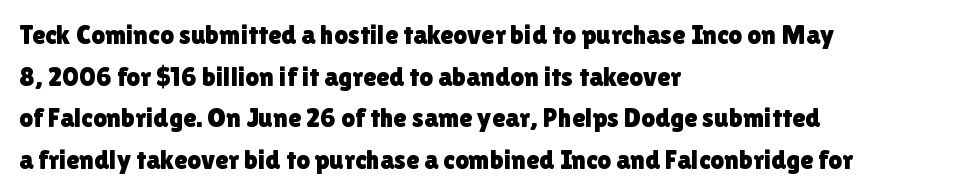
Q: Is the text italic (slanted)? A: No, it is upright.
Q: Is the text underlined? A: No.
Q: How is the paragraph aligned? A: Left-aligned.
Q: Is the spacing between letters normal or unusually wide? A: Normal.
Q: Is the spacing between lines tight, normal or loose? A: Normal.
